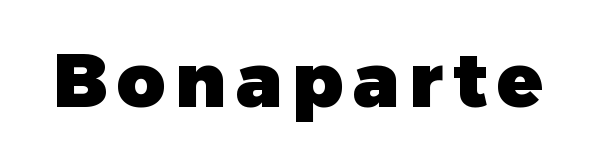
Q: Is the text bold? A: Yes.
Q: Is the text italic (slanted)? A: No, it is upright.
Q: Is the typeface a serif or a sans-serif typeface? A: Sans-serif.
Q: Is the text underlined? A: No.
Q: Width (condensed, normal, or wide)? A: Normal.
Q: Stroke contrast? A: Low.
Q: x-height? A: Medium.
Q: Monospaced? A: No.
